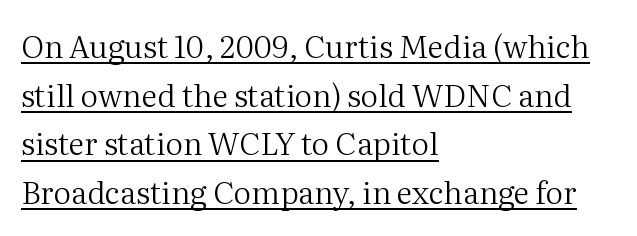
Regarding serifs, this sample has them. Descenders here cross a horizontal rule under the line. Here the glyphs are tracked normally, forming tight word shapes. Vertical stems look standard width or narrower in stroke. Quick note: not italic, upright.
